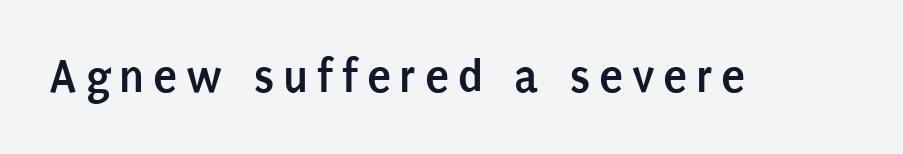
These lines carry a lot of weight — the face is fully bold. The type sits square on the baseline with zero lean. Looks like regular typesetting: each glyph gets only the width it needs. The rendering shows plain stroke endings on the letterforms — a sans-serif design. Any mark beneath the type? The region is blank.
